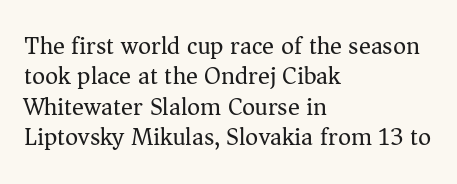
The image shows 25 px text type, upright; set left-aligned, line spacing 1.22x, normal letter spacing, not underlined.
